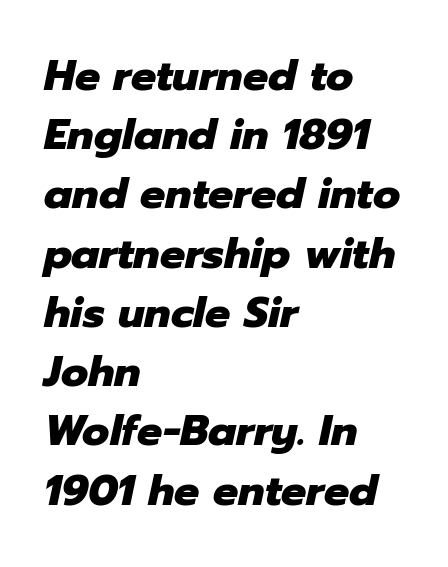
Q: Is the text bold? A: Yes.
Q: Is the text italic (slanted)? A: Yes, it leans right by about 12 degrees.
Q: Is the text underlined? A: No.
Q: How is the paragraph aligned? A: Left-aligned.
Q: Is the spacing between letters normal or unusually wide? A: Normal.
Q: Is the spacing between lines tight, normal or loose? A: Normal.
Q: Width (condensed, normal, or wide)? A: Normal.
Q: Stroke contrast? A: Low.
Q: x-height? A: Medium.
Q: Monospaced? A: No.
